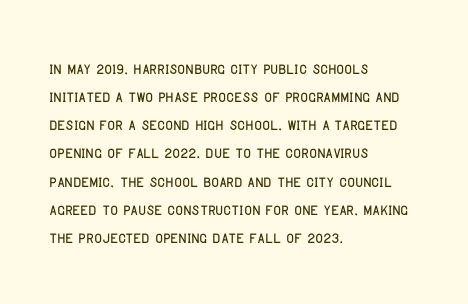
Teacher's note: observe the even left margin — that is flush-left alignment. No italicization has been applied; the sample stays upright. Clear beneath every line of the passage. Honestly, the letter spacing is just normal — you wouldn't notice it. A typesetter would call this leading conventional body-copy spacing.
